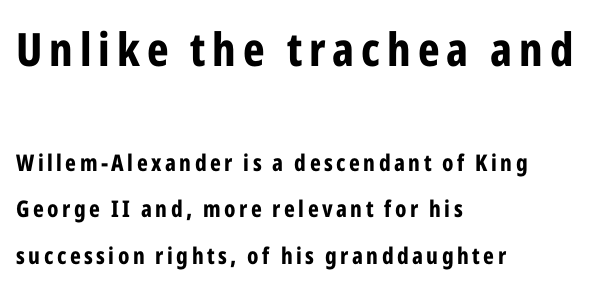
The image shows 46 px bold, condensed sans-serif type, upright; set left-aligned, loose line spacing (2.02x), not underlined; the first (top) block is 2.0x larger; low stroke contrast and a medium x-height.
